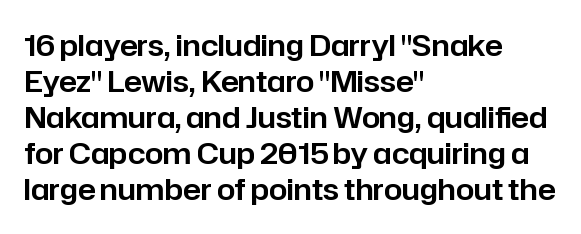
The image shows 29 px sans-serif type, upright; set left-aligned, line spacing 1.24x, normal letter spacing, not underlined; low stroke contrast and a medium x-height.
